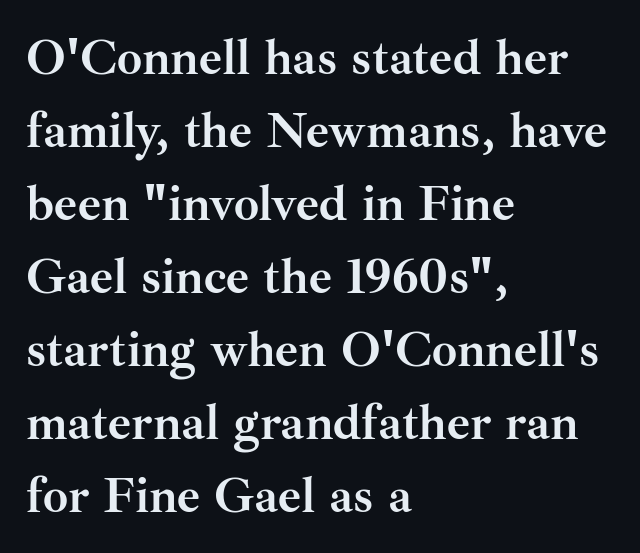
It's the straight-up-and-down kind of type. You could call the tracking neutral — neither tight nor loose. Horizontal alignment here is leftward, the default for most running prose. The lines sit at an ordinary, default distance from one another.
